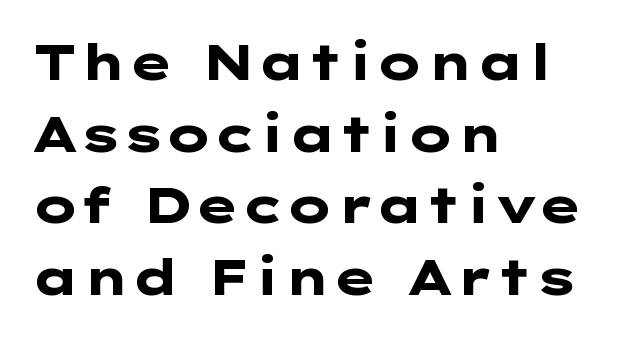
Q: Is the text bold? A: Yes.
Q: Is the text italic (slanted)? A: No, it is upright.
Q: Is the typeface a serif or a sans-serif typeface? A: Sans-serif.
Q: Is the text underlined? A: No.
Q: How is the paragraph aligned? A: Left-aligned.
Q: Is the spacing between letters normal or unusually wide? A: Normal.
Q: Is the spacing between lines tight, normal or loose? A: Normal.
Q: Width (condensed, normal, or wide)? A: Wide.
Q: Stroke contrast? A: Low.
Q: x-height? A: Medium.
